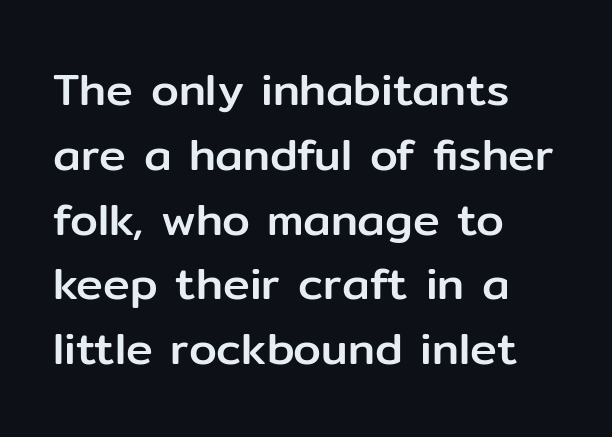
Q: Is the text italic (slanted)? A: No, it is upright.
Q: Is the typeface a serif or a sans-serif typeface? A: Sans-serif.
Q: Is the text underlined? A: No.
Q: How is the paragraph aligned? A: Left-aligned.
Q: Is the spacing between letters normal or unusually wide? A: Normal.
Q: Is the spacing between lines tight, normal or loose? A: Normal.
Q: Width (condensed, normal, or wide)? A: Normal.
Q: Stroke contrast? A: Low.
Q: x-height? A: Medium.
Q: Monospaced? A: No.
